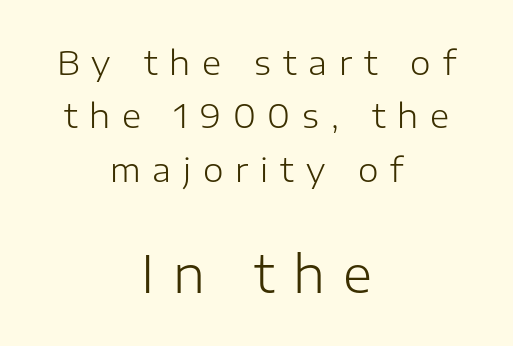
{"serif": "no", "italic": "no", "bold": "no", "weight": "light", "width": "normal", "stroke_contrast": "low", "x_height": "medium", "monospaced": "no", "underline": "no", "align": "center", "line_spacing": "normal", "line_spacing_ratio": 1.62, "letter_spacing": "wide", "letter_spacing_em": 0.36, "larger_block": "second", "size_ratio": 1.52, "glyph_px": 50}
